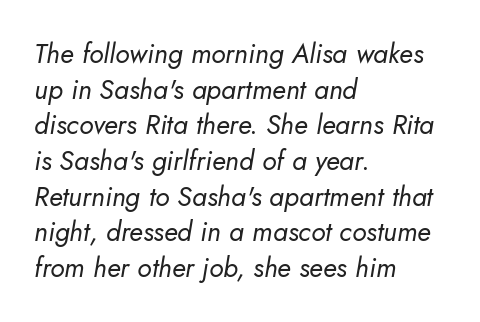
Only glyphs here, with clear space below each row. Typeset ragged right — the left edge is the straight one. Tracking here is standard; glyphs follow each other at the usual distance. Posture: slanted. This reads as an unemphasized weight, regular at the heaviest.
